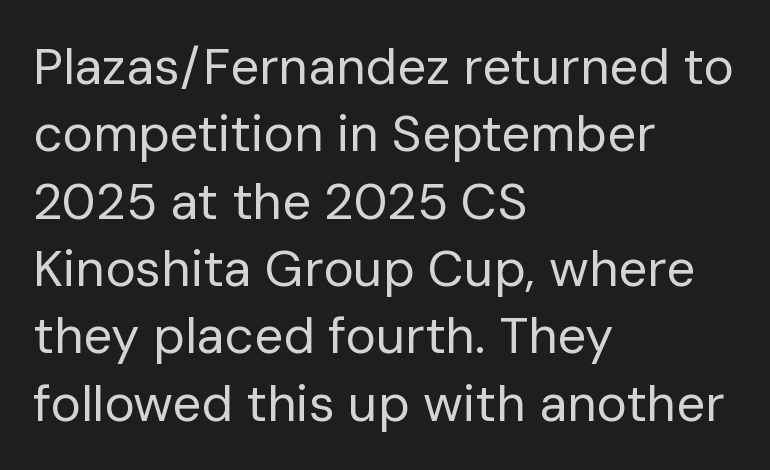
Q: Is the text bold? A: No.
Q: Is the text italic (slanted)? A: No, it is upright.
Q: Is the typeface a serif or a sans-serif typeface? A: Sans-serif.
Q: Is the text underlined? A: No.
Q: How is the paragraph aligned? A: Left-aligned.
Q: Is the spacing between letters normal or unusually wide? A: Normal.
Q: Is the spacing between lines tight, normal or loose? A: Normal.
Q: Width (condensed, normal, or wide)? A: Normal.
Q: Stroke contrast? A: Low.
Q: x-height? A: Medium.
Q: Monospaced? A: No.
